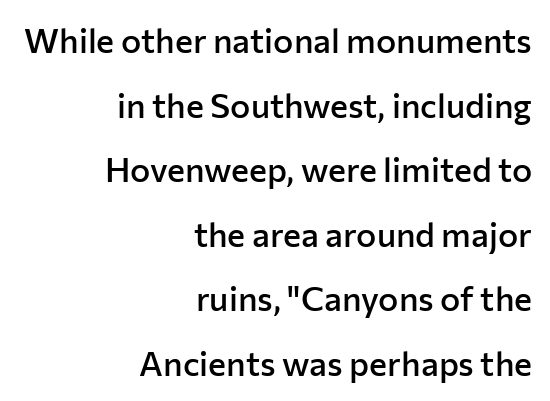
{"serif": "no", "italic": "no", "bold": "semi", "weight": "semibold", "width": "normal", "stroke_contrast": "low", "x_height": "medium", "monospaced": "no", "underline": "no", "align": "right", "line_spacing": "loose", "line_spacing_ratio": 1.9, "letter_spacing": "normal", "letter_spacing_em": 0.0, "glyph_px": 34}
